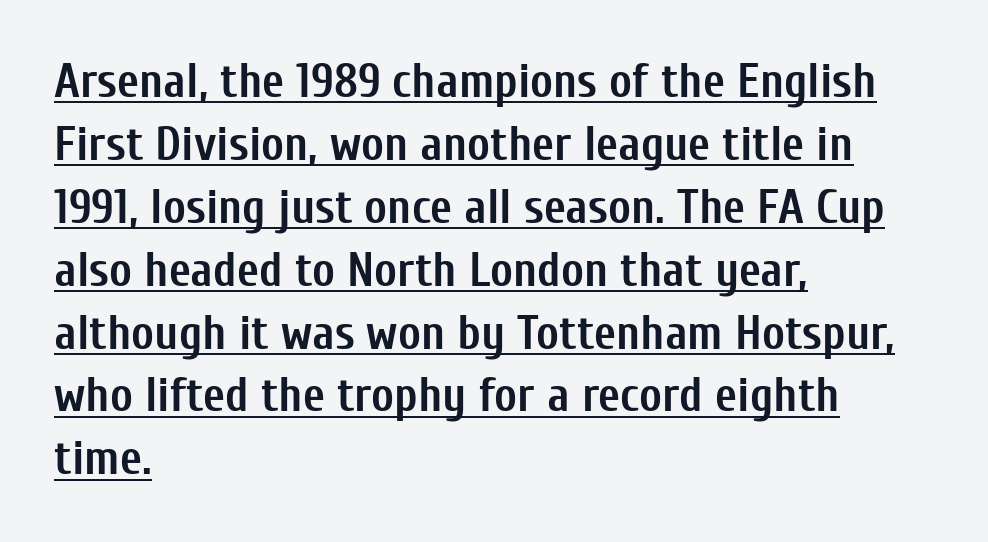
A sans-serif font was chosen for this passage. No extra tracking has been applied to these lines. Varying glyph widths throughout — classic text-font behaviour. The specimen reads as upright at a glance. The strokes are fattened all the way to bold. Successive baselines arrive at the customary interval.
